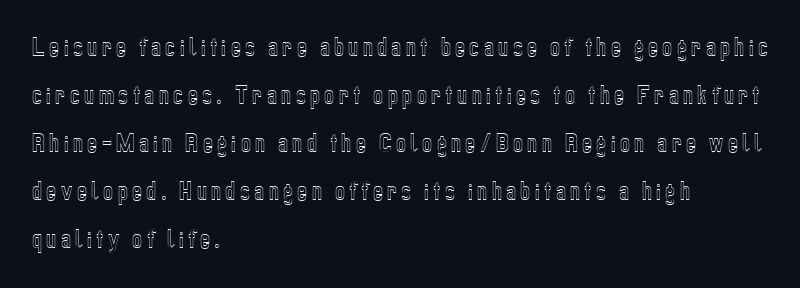
{"italic": "no", "underline": "no", "align": "left", "line_spacing": "loose", "line_spacing_ratio": 2.28, "letter_spacing": "wide", "letter_spacing_em": 0.21, "glyph_px": 21}
